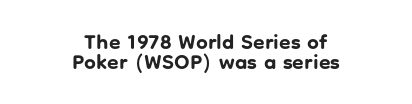
Q: Is the text bold? A: Yes.
Q: Is the text italic (slanted)? A: No, it is upright.
Q: Is the text underlined? A: No.
Q: How is the paragraph aligned? A: Centered.
Q: Is the spacing between letters normal or unusually wide? A: Normal.
Q: Is the spacing between lines tight, normal or loose? A: Tight.
